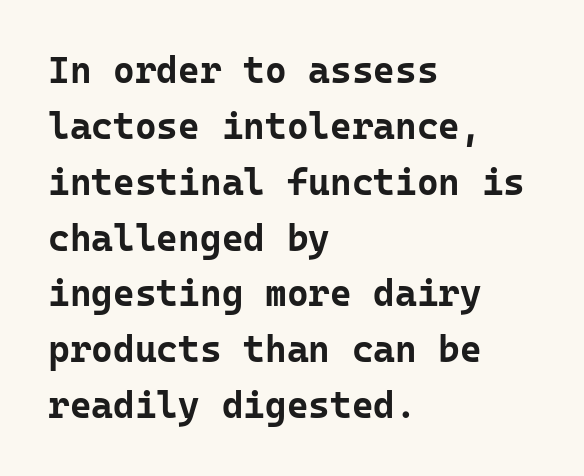
Stroke thickness is high; the sample reads as a true bold. Descenders are the only things crossing below the line. Every character here occupies the same horizontal width, giving the sample a typewriter-like rhythm. Inter-character spacing is left at the font's built-in metrics. Typographically, this falls in the sans-serif category. If you drew a line through each stem, it would be perfectly vertical.
